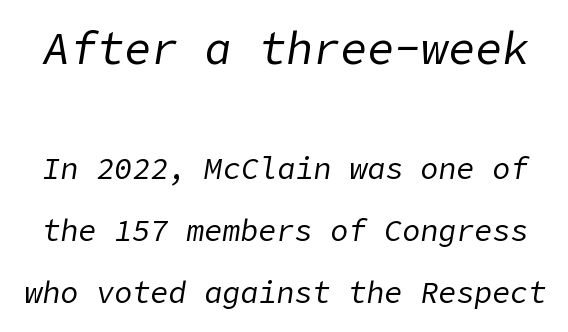
Larger block? The one above; the one below is distinctly smaller. The passage shown has conventional tracking throughout. The typesetting does not lean heavy: it is not bold. The words here are not underlined. The passage shown leans; its letterforms are oblique.
